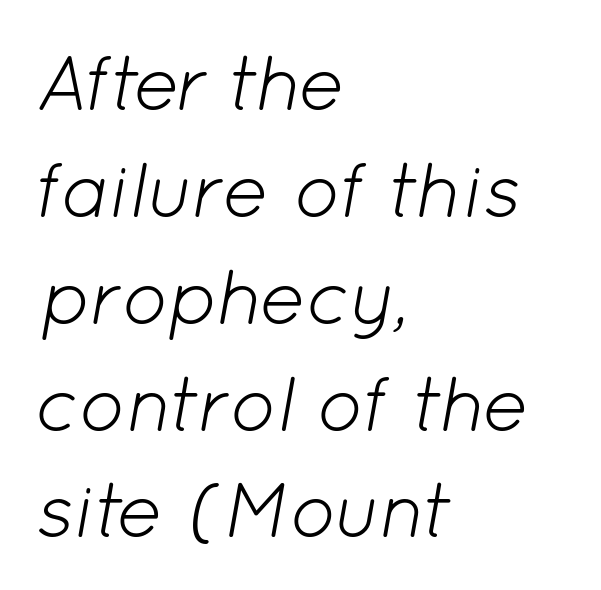
Q: Is the text bold? A: No.
Q: Is the text italic (slanted)? A: Yes, it leans right by about 12 degrees.
Q: Is the text underlined? A: No.
Q: How is the paragraph aligned? A: Left-aligned.
Q: Is the spacing between letters normal or unusually wide? A: Normal.
Q: Is the spacing between lines tight, normal or loose? A: Normal.
Q: Width (condensed, normal, or wide)? A: Normal.
Q: Stroke contrast? A: Low.
Q: x-height? A: Medium.
Q: Monospaced? A: No.
